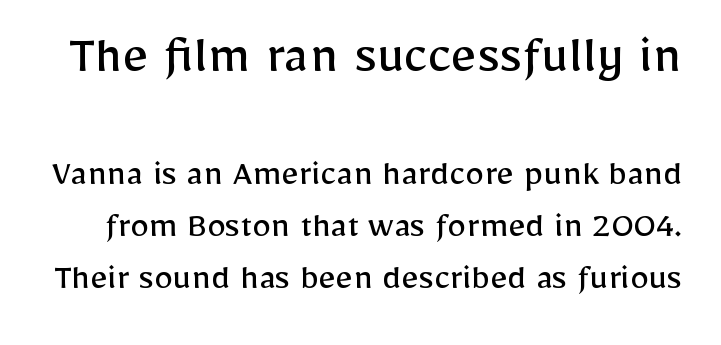
{"serif": "no", "italic": "no", "bold": "no", "weight": "regular", "width": "normal", "stroke_contrast": "low", "x_height": "medium", "monospaced": "no", "underline": "no", "line_spacing": "normal", "line_spacing_ratio": 1.37, "letter_spacing": "normal", "letter_spacing_em": 0.0, "larger_block": "first", "size_ratio": 1.5, "glyph_px": 57}
